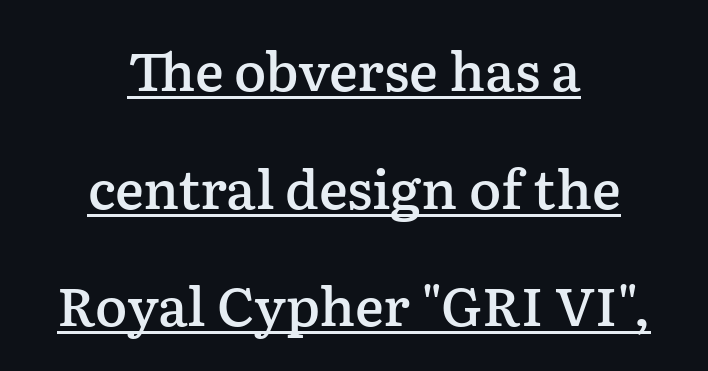
{"serif": "yes", "italic": "no", "bold": "semi", "weight": "semibold", "width": "normal", "stroke_contrast": "low", "x_height": "medium", "monospaced": "no", "underline": "yes", "align": "center", "line_spacing": "loose", "line_spacing_ratio": 2.18, "letter_spacing": "normal", "letter_spacing_em": 0.0, "glyph_px": 54}
